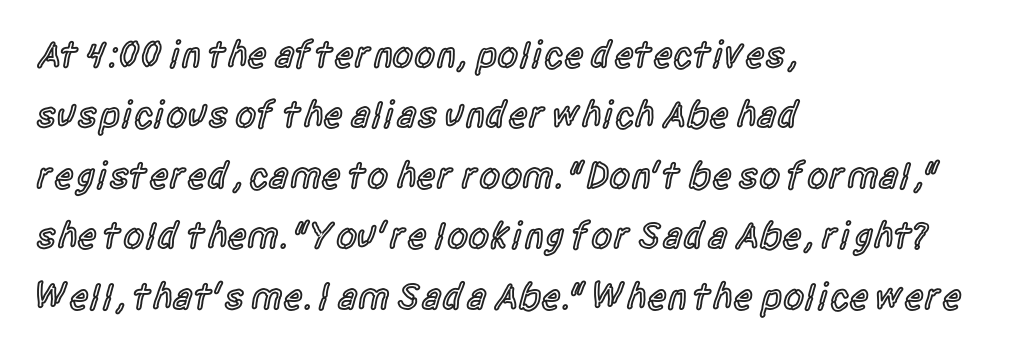
Q: Is the text bold? A: Semi-bold.
Q: Is the text italic (slanted)? A: Yes.
Q: Is the typeface a serif or a sans-serif typeface? A: Sans-serif.
Q: Is the text underlined? A: No.
Q: How is the paragraph aligned? A: Left-aligned.
Q: Is the spacing between letters normal or unusually wide? A: Normal.
Q: Is the spacing between lines tight, normal or loose? A: Normal.
Q: Width (condensed, normal, or wide)? A: Condensed.
Q: x-height? A: Large.
Q: Monospaced? A: No.
